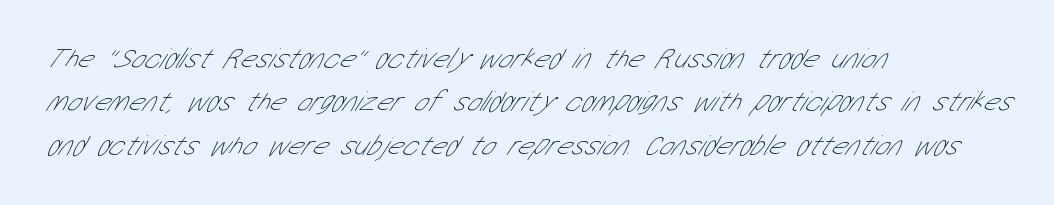
Q: Is the text bold? A: No.
Q: Is the typeface a serif or a sans-serif typeface? A: Sans-serif.
Q: Is the text underlined? A: No.
Q: How is the paragraph aligned? A: Left-aligned.
Q: Is the spacing between letters normal or unusually wide? A: Normal.
Q: Is the spacing between lines tight, normal or loose? A: Normal.
Q: Width (condensed, normal, or wide)? A: Condensed.
Q: Stroke contrast? A: Low.
Q: x-height? A: Medium.
Q: Monospaced? A: No.
